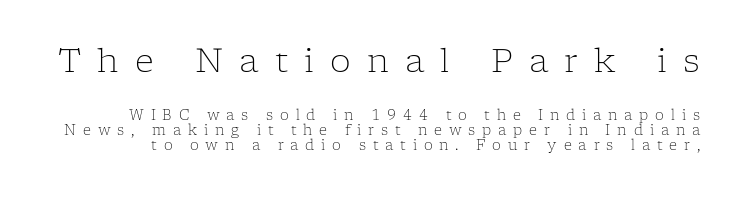
Q: Is the text bold? A: No.
Q: Is the text italic (slanted)? A: No, it is upright.
Q: Is the typeface a serif or a sans-serif typeface? A: Serif.
Q: Is the text underlined? A: No.
Q: Is the spacing between letters normal or unusually wide? A: Unusually wide.
Q: Is the spacing between lines tight, normal or loose? A: Tight.
Q: Which block of text is set in a larger size, the first (top) or the second (bottom)? A: The first (top) one.
Q: Width (condensed, normal, or wide)? A: Normal.
Q: Stroke contrast? A: Low.
Q: x-height? A: Medium.
Q: Monospaced? A: No.
